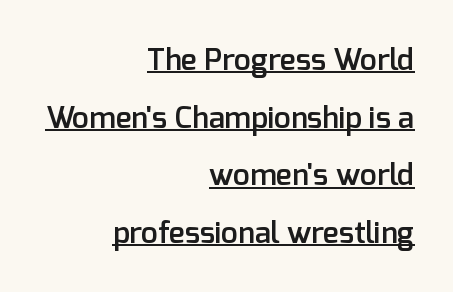
Spacing verdict: proportional, widths tailored to each character. The lettering holds an erect, upright posture throughout. Summary of vertical rhythm: relaxed, with wide interline spacing. Here the glyphs are tracked normally, forming tight word shapes. Somebody hit Ctrl+U on this one — the words are underlined.
